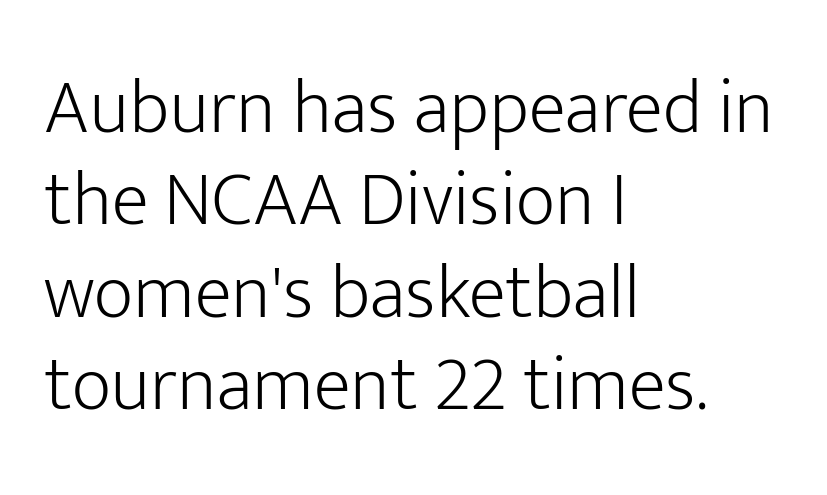
The lines in this sample share a left origin and differ only in where they stop. The face looks like a standard text weight, possibly lighter. Looks like regular typesetting: each glyph gets only the width it needs. The letters sit at their default tracking, neither squeezed nor spread. Descenders are the only things crossing below the line.
